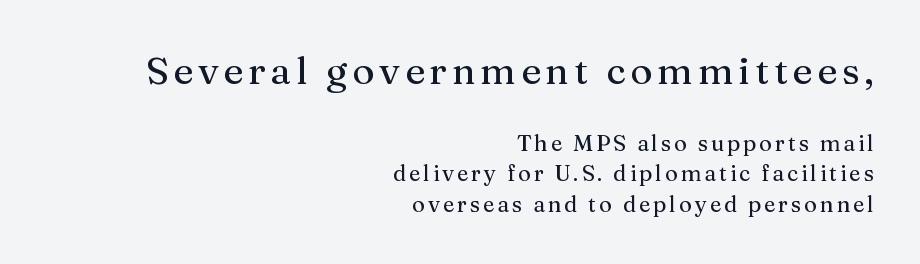
{"serif": "yes", "italic": "no", "width": "normal", "stroke_contrast": "medium", "x_height": "medium", "monospaced": "no", "underline": "no", "align": "right", "line_spacing": "normal", "line_spacing_ratio": 1.38, "larger_block": "first", "size_ratio": 1.73, "glyph_px": 38}
